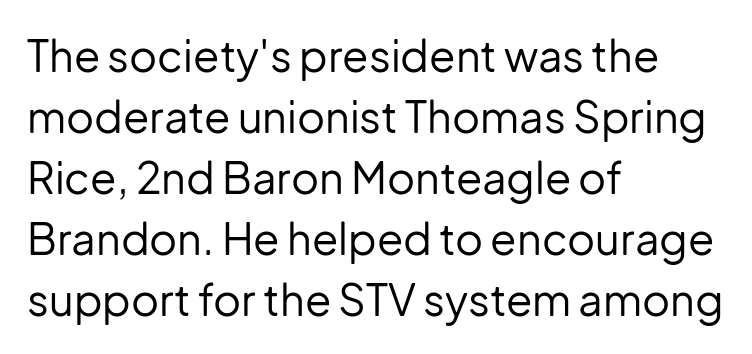
No extra tracking has been applied to these lines. All the whitespace from short lines collects on the right. Lines of text with bare space underneath. Letters have the restrained weight of plain body copy at most.
